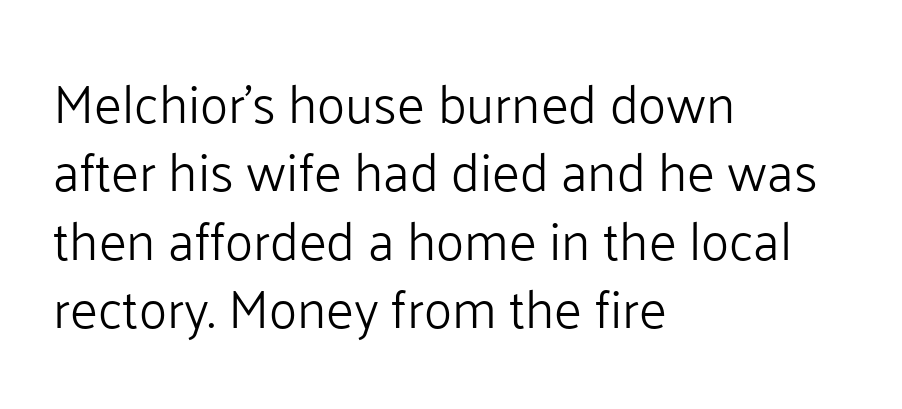
{"serif": "no", "italic": "no", "bold": "no", "weight": "light", "width": "normal", "stroke_contrast": "low", "x_height": "medium", "monospaced": "no", "underline": "no", "align": "left", "line_spacing": "normal", "line_spacing_ratio": 1.29, "letter_spacing": "normal", "letter_spacing_em": 0.0, "glyph_px": 53}
